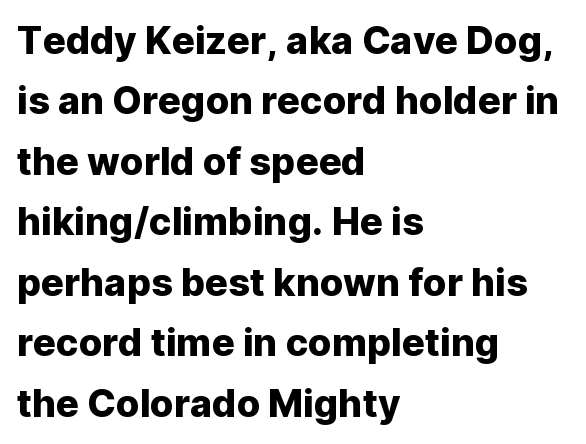
Q: Is the text italic (slanted)? A: No, it is upright.
Q: Is the typeface a serif or a sans-serif typeface? A: Sans-serif.
Q: Is the text underlined? A: No.
Q: How is the paragraph aligned? A: Left-aligned.
Q: Is the spacing between letters normal or unusually wide? A: Normal.
Q: Is the spacing between lines tight, normal or loose? A: Normal.
Q: Width (condensed, normal, or wide)? A: Normal.
Q: Stroke contrast? A: Low.
Q: x-height? A: Medium.
Q: Monospaced? A: No.
